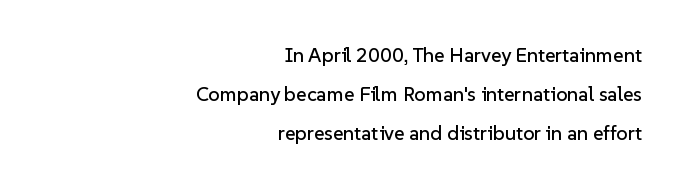
Every character sits straight up, as roman type does. The rag falls on the left side of this text block. Nothing unusual about the tracking: characters are spaced as the font intends. Compared with typical paragraphs, the rows here are farther apart.
